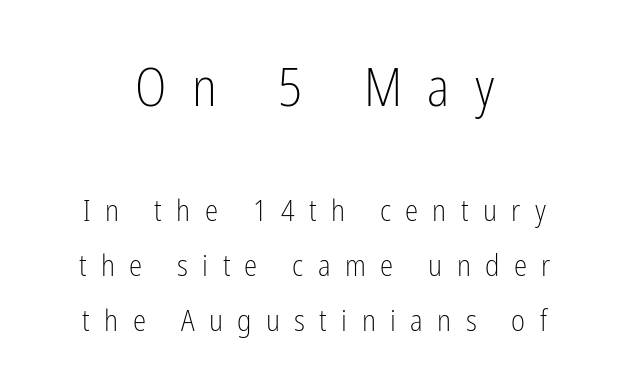
{"serif": "no", "italic": "no", "bold": "no", "weight": "light", "width": "condensed", "stroke_contrast": "low", "x_height": "medium", "monospaced": "no", "underline": "no", "align": "center", "line_spacing_ratio": 1.83, "letter_spacing": "wide", "letter_spacing_em": 0.48, "larger_block": "first", "size_ratio": 1.77, "glyph_px": 53}
